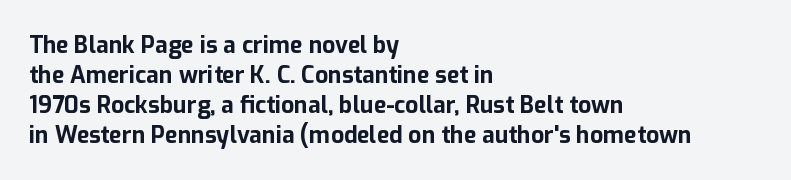
Q: Is the text bold? A: Yes.
Q: Is the text italic (slanted)? A: No, it is upright.
Q: Is the text underlined? A: No.
Q: How is the paragraph aligned? A: Left-aligned.
Q: Is the spacing between letters normal or unusually wide? A: Normal.
Q: Is the spacing between lines tight, normal or loose? A: Normal.
